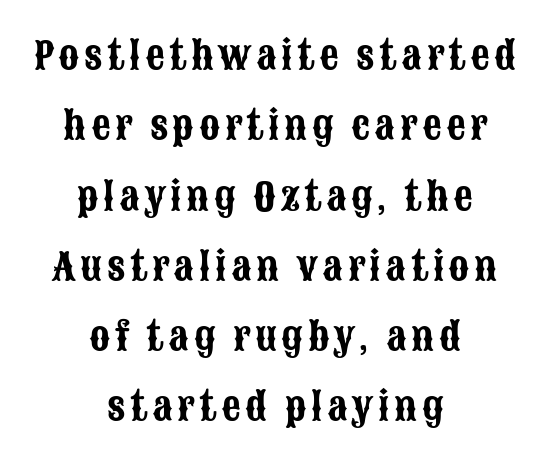
The image shows 38 px condensed sans-serif type, upright; set centered, line spacing 1.85x, not underlined; low stroke contrast and a large x-height.
